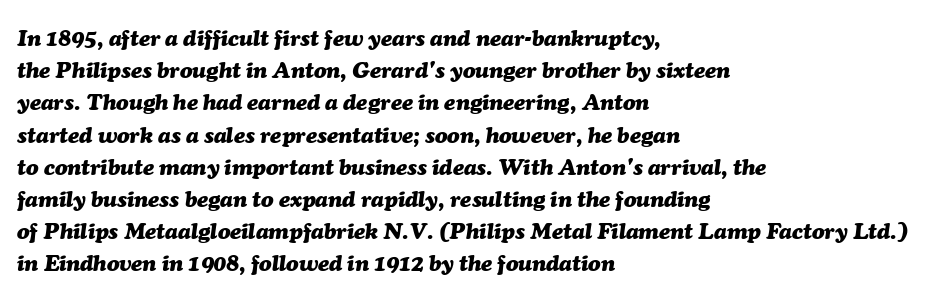
The image shows 23 px bold type, italic (leaning right); set left-aligned, normal line spacing (1.4x), normal letter spacing, not underlined.
